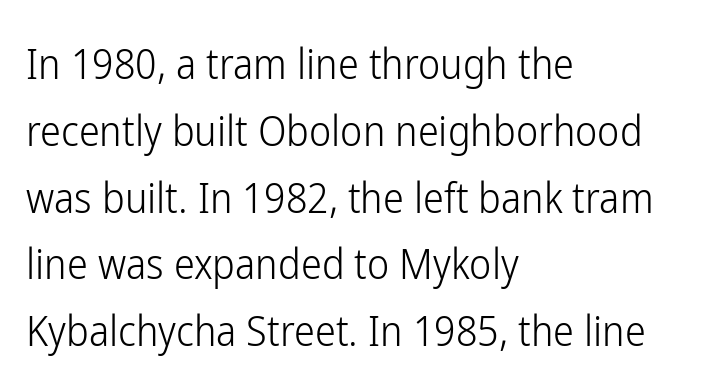
Q: Is the text bold? A: No.
Q: Is the text italic (slanted)? A: No, it is upright.
Q: Is the typeface a serif or a sans-serif typeface? A: Sans-serif.
Q: Is the text underlined? A: No.
Q: How is the paragraph aligned? A: Left-aligned.
Q: Is the spacing between letters normal or unusually wide? A: Normal.
Q: Is the spacing between lines tight, normal or loose? A: Normal.
Q: Width (condensed, normal, or wide)? A: Condensed.
Q: Stroke contrast? A: Low.
Q: x-height? A: Medium.
Q: Monospaced? A: No.
